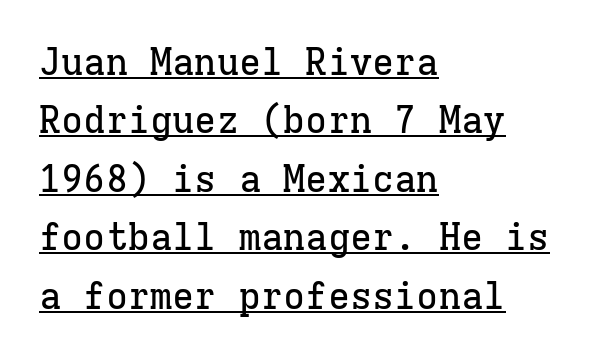
This sample keeps an unexceptional amount of space between lines. This sample uses a serif face. Line beginnings align vertically; line endings do not. Spacing verdict: monospaced, one width for all characters. This sample uses plain, unmodified letter spacing. The passage shown is underscored from start to finish.
